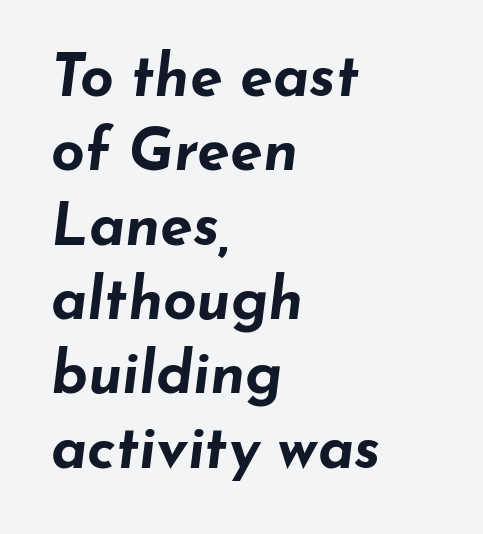
Q: Is the text bold? A: Yes.
Q: Is the text italic (slanted)? A: Yes, it leans right by about 7 degrees.
Q: Is the text underlined? A: No.
Q: How is the paragraph aligned? A: Left-aligned.
Q: Is the spacing between letters normal or unusually wide? A: Normal.
Q: Is the spacing between lines tight, normal or loose? A: Normal.
Q: Width (condensed, normal, or wide)? A: Wide.
Q: Stroke contrast? A: Low.
Q: x-height? A: Small.
Q: Monospaced? A: No.
